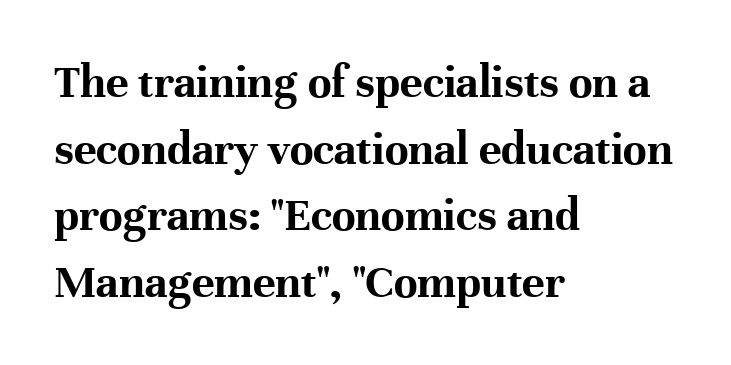
The image shows 48 px bold serif type, upright; set left-aligned, normal line spacing (1.39x), normal letter spacing, not underlined; high stroke contrast and a medium x-height.
